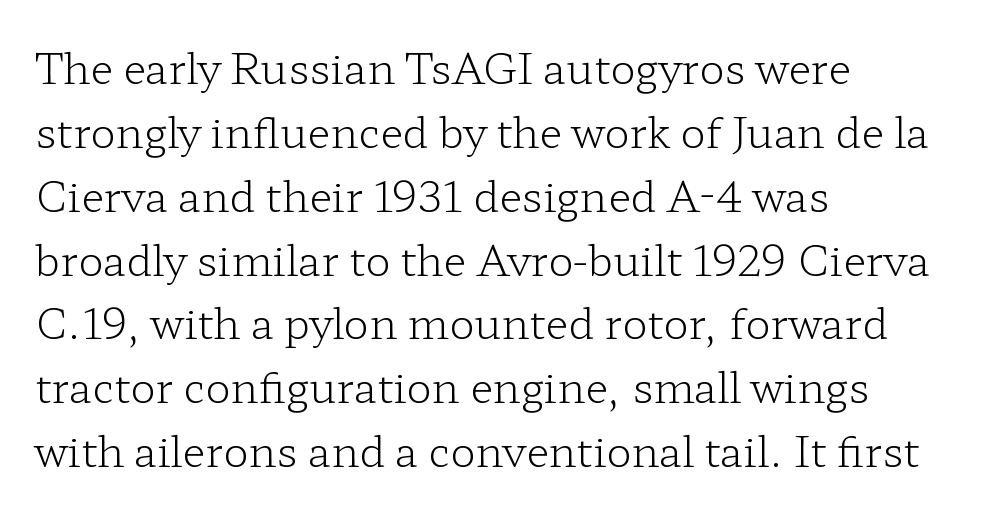
{"serif": "yes", "italic": "no", "bold": "no", "weight": "light", "width": "wide", "stroke_contrast": "low", "x_height": "medium", "monospaced": "no", "underline": "no", "align": "left", "line_spacing": "normal", "line_spacing_ratio": 1.52, "letter_spacing": "normal", "letter_spacing_em": 0.0, "glyph_px": 42}
